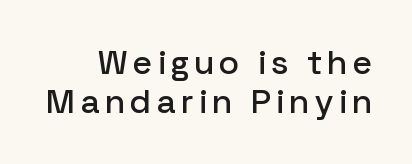
The image shows 34 px sans-serif type, upright; set line spacing 1.16x, not underlined; low stroke contrast and a medium x-height.
